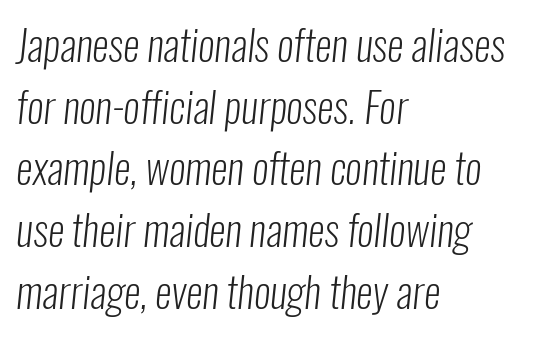
{"serif": "no", "bold": "no", "weight": "light", "width": "condensed", "stroke_contrast": "low", "x_height": "medium", "monospaced": "no", "underline": "no", "align": "left", "line_spacing": "normal", "line_spacing_ratio": 1.47, "letter_spacing": "normal", "letter_spacing_em": 0.0, "glyph_px": 42}
